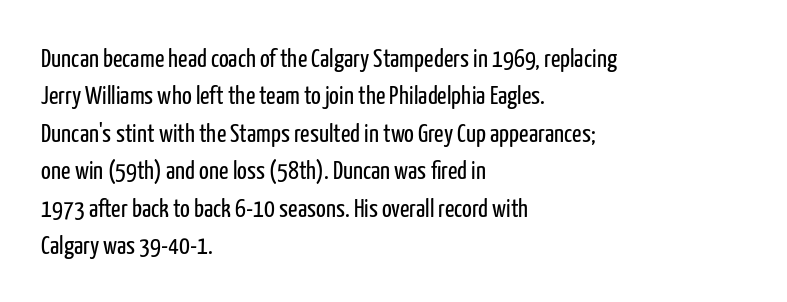
Is the letter spacing exaggerated? No — it looks like the ordinary default. This block has exactly the height ordinary leading produces. This is the regular roman posture of the typeface. Weight: not bold — regular or lighter.
